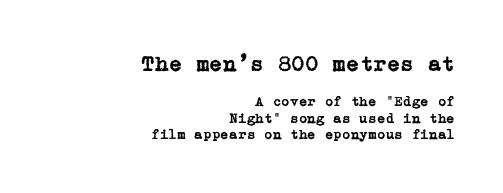
The line texture is even and compact thanks to regular tracking. Horizontally, the lines are justified to the trailing edge only. Large over small — that's the arrangement of the two blocks here. Descender tails drop into unmarked territory.
